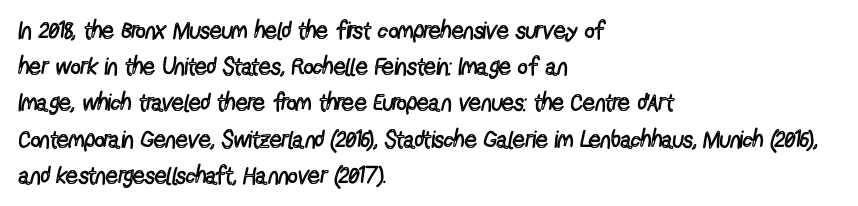
Default kerning and tracking; the words read as compact shapes. This rendering uses left alignment, leaving the right contour irregular. Students, observe: this is what conventionally led text looks like. Each stroke keeps to a modest, everyday thickness or less. Honestly, there is no underline to notice here at all.
